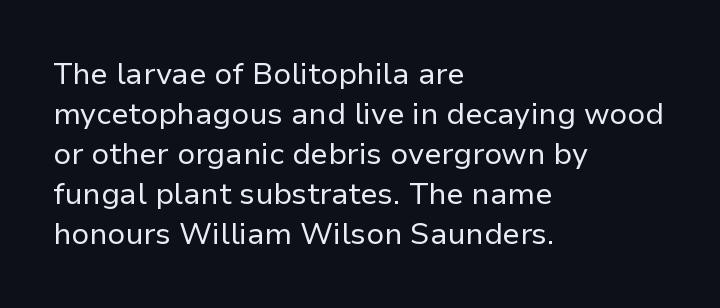
{"serif": "no", "italic": "no", "bold": "no", "weight": "regular", "width": "normal", "stroke_contrast": "low", "x_height": "medium", "monospaced": "no", "underline": "no", "align": "left", "line_spacing": "normal", "line_spacing_ratio": 1.33, "letter_spacing": "normal", "letter_spacing_em": 0.0, "glyph_px": 30}
